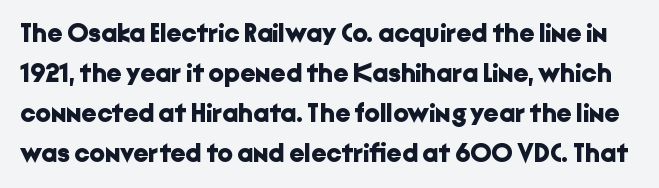
{"italic": "no", "bold": "yes", "underline": "no", "line_spacing": "normal", "line_spacing_ratio": 1.48, "letter_spacing": "normal", "letter_spacing_em": 0.0, "glyph_px": 27}
